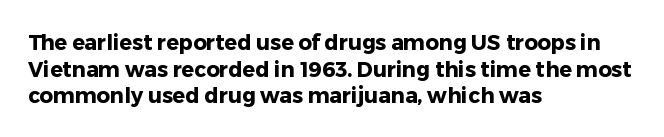
{"italic": "no", "bold": "yes", "underline": "no", "align": "left", "line_spacing": "normal", "line_spacing_ratio": 1.27, "letter_spacing": "normal", "letter_spacing_em": 0.0, "glyph_px": 21}
